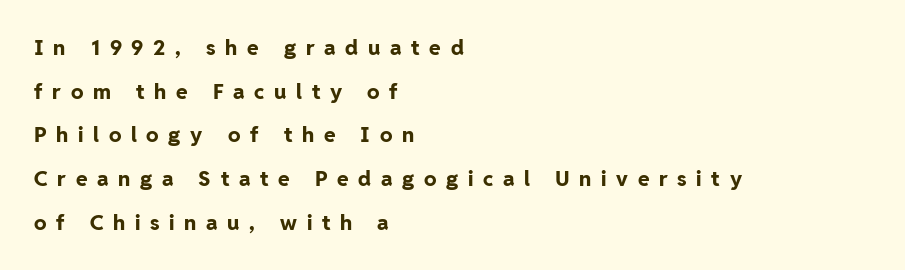
The image shows 21 px bold type, upright; set left-aligned, loose line spacing (2.08x), unusually wide letter spacing (+0.46 em), not underlined.
